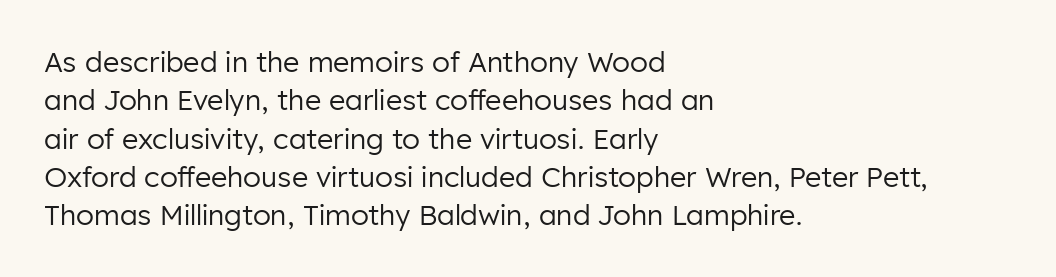
The paragraph shown leans on its left margin. The specimen omits any rule beneath the text block's lines. The passage shown stacks its lines at a standard gap. Are there feet on the stems? There aren't — it's a sans. Standard letterfit; no display-style spreading of the glyphs. The letters look calm and open, with moderate or lighter stems.
